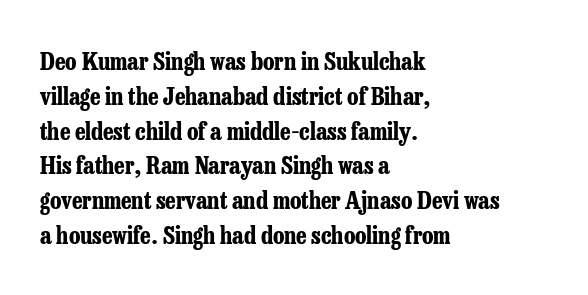
The image shows 24 px bold type, upright; set left-aligned, normal line spacing (1.45x), normal letter spacing, not underlined.
